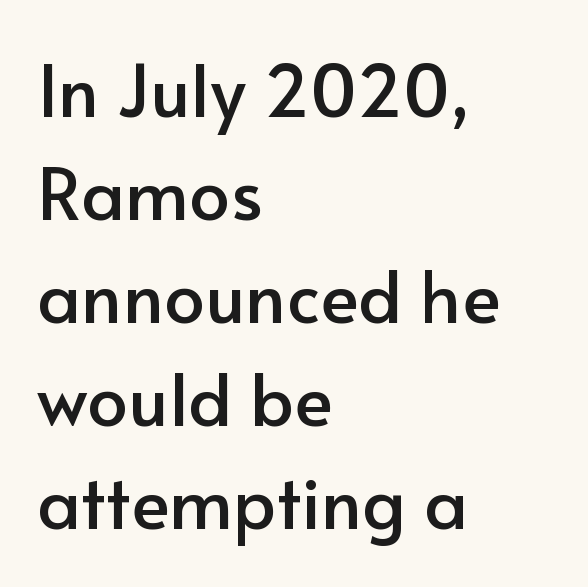
Check where the strokes stop: nothing finishes them off — pure sans. The specimen reads as upright at a glance. Students, observe: this is what conventionally led text looks like. Visually the block forms a straight wall on the left and a jagged coastline on the right. The line texture is even and compact thanks to regular tracking.
